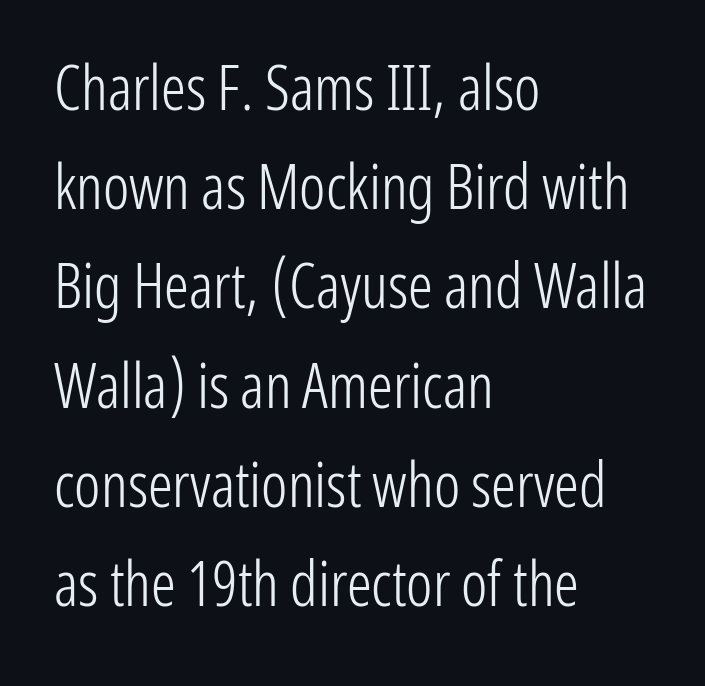
{"serif": "no", "italic": "no", "bold": "no", "weight": "light", "width": "condensed", "stroke_contrast": "low", "x_height": "medium", "monospaced": "no", "underline": "no", "align": "left", "line_spacing": "normal", "line_spacing_ratio": 1.6, "letter_spacing": "normal", "letter_spacing_em": 0.0, "glyph_px": 62}
